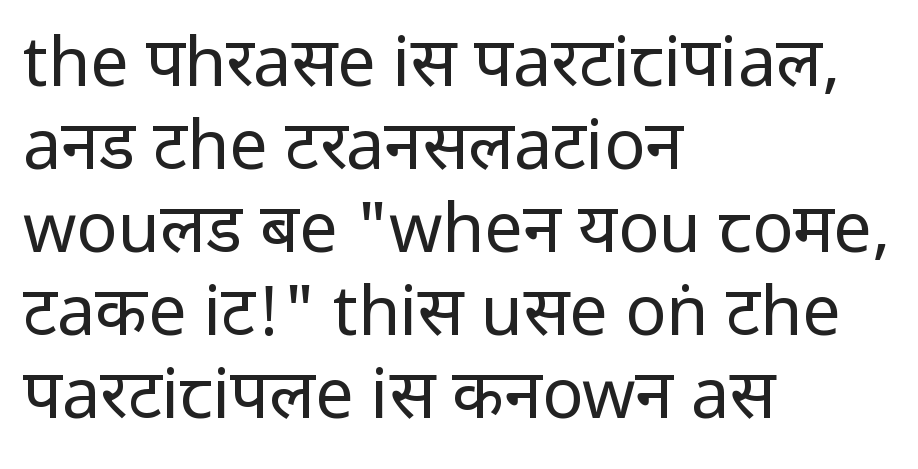
Tracking here is standard; glyphs follow each other at the usual distance. Honestly, there is no underline to notice here at all. Unlike italic type, these characters show no tilt at all. A typesetter would call this proportional, since set widths differ per character. No heavy texture on the line: the type isn't bold.
